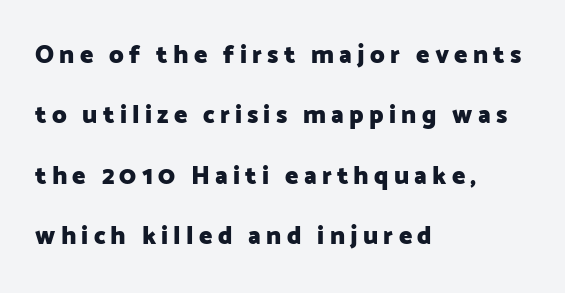
{"italic": "no", "bold": "yes", "underline": "no", "align": "left", "line_spacing": "loose", "line_spacing_ratio": 2.42, "letter_spacing": "wide", "letter_spacing_em": 0.21, "glyph_px": 25}
